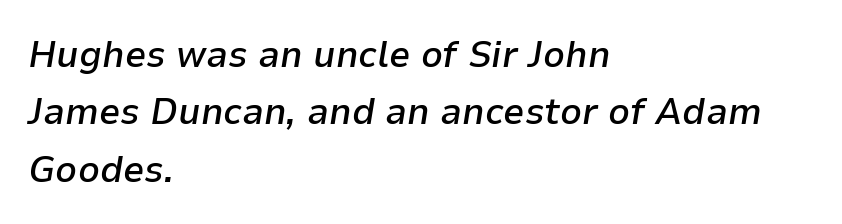
{"italic": "yes", "lean": "right", "slant_degrees": 9, "bold": "semi", "weight": "semibold", "width": "normal", "stroke_contrast": "low", "x_height": "medium", "monospaced": "no", "underline": "no", "align": "left", "line_spacing": "normal", "line_spacing_ratio": 1.51, "letter_spacing": "normal", "letter_spacing_em": 0.0, "glyph_px": 38}
